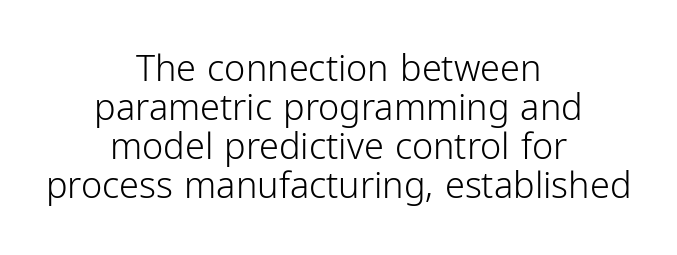
Is this a fixed-width face? No — the glyphs have proportional, varying widths. The foot of each line stays bare and open. A light-to-regular cut is what we see here. Typographically, this falls in the sans-serif category.
